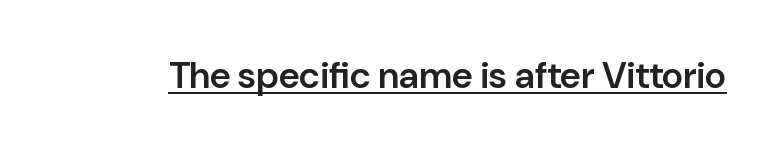
Typesetter's note: demi weight, one step under bold. A typesetter would call this proportional, since set widths differ per character. Each line of the rendering has a horizontal stroke beneath the glyphs. Tall strokes in this sample are plumb rather than angled. Each letter's strokes conclude bluntly, with no projecting serifs.
